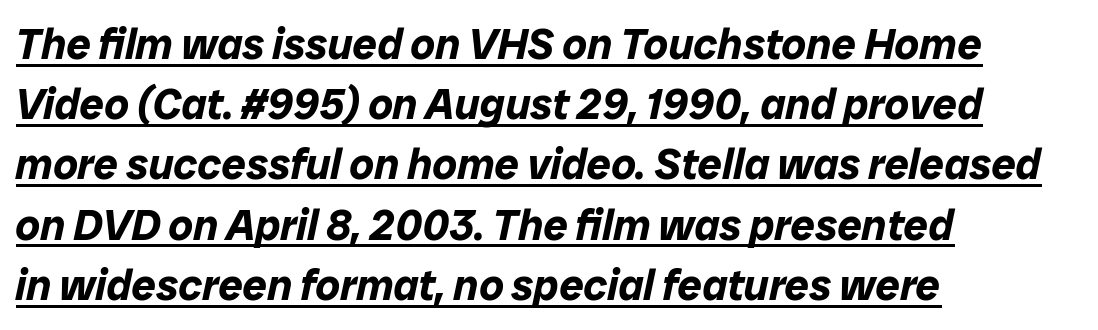
Q: Is the text bold? A: Yes.
Q: Is the text italic (slanted)? A: Yes, it leans right by about 12 degrees.
Q: Is the text underlined? A: Yes.
Q: How is the paragraph aligned? A: Left-aligned.
Q: Is the spacing between letters normal or unusually wide? A: Normal.
Q: Is the spacing between lines tight, normal or loose? A: Normal.
Q: Width (condensed, normal, or wide)? A: Normal.
Q: Stroke contrast? A: Low.
Q: x-height? A: Medium.
Q: Monospaced? A: No.
